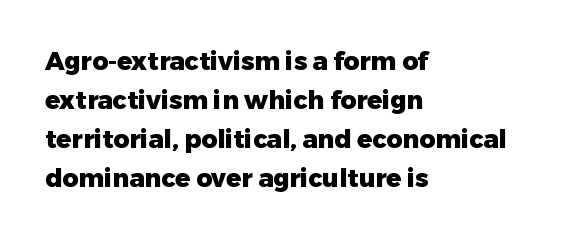
The image shows 25 px bold type, upright; set left-aligned, normal line spacing (1.56x), normal letter spacing, not underlined.
